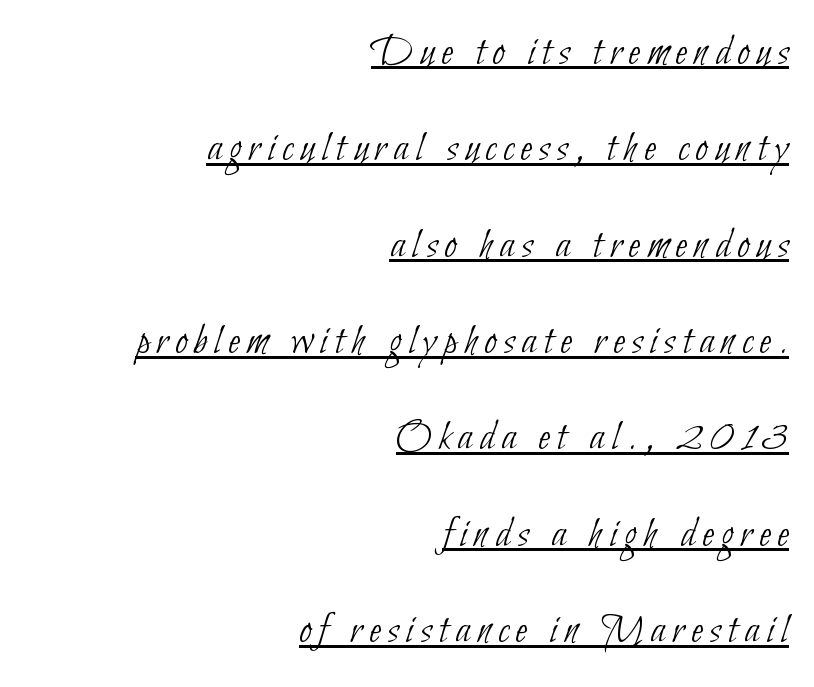
Q: Is the text bold? A: No.
Q: Is the typeface a serif or a sans-serif typeface? A: Sans-serif.
Q: Is the text underlined? A: Yes.
Q: How is the paragraph aligned? A: Right-aligned.
Q: Is the spacing between lines tight, normal or loose? A: Loose.
Q: Width (condensed, normal, or wide)? A: Condensed.
Q: Stroke contrast? A: Low.
Q: x-height? A: Small.
Q: Monospaced? A: No.
